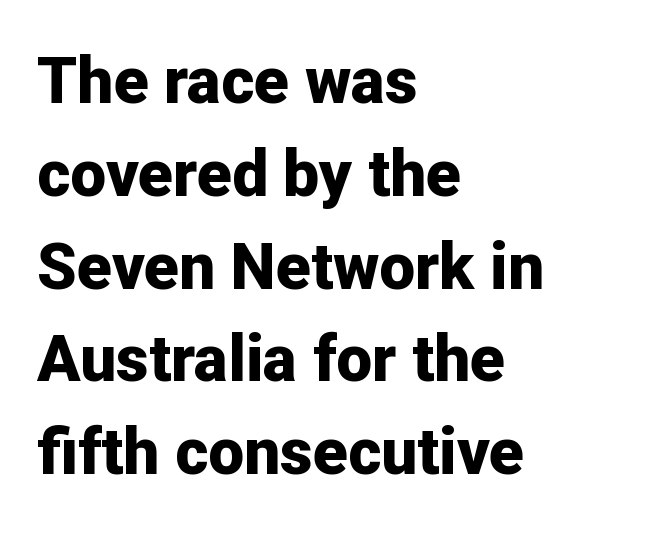
The image shows 64 px bold sans-serif type, upright; set left-aligned, normal line spacing (1.45x), normal letter spacing, not underlined; low stroke contrast and a medium x-height.
